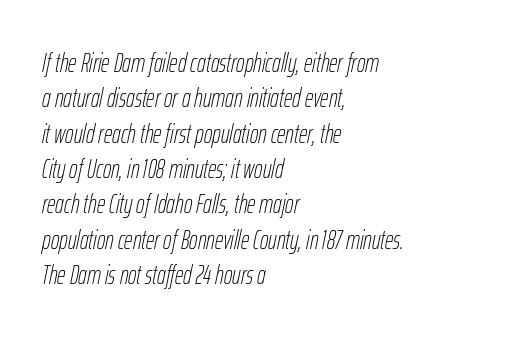
Here the glyphs are tracked normally, forming tight word shapes. Every row of glyphs begins at an identical x-position on the left. The weight would be labelled regular, book, light, or lighter still. The gap between lines stays unmarked. Students, observe: this is what conventionally led text looks like.
